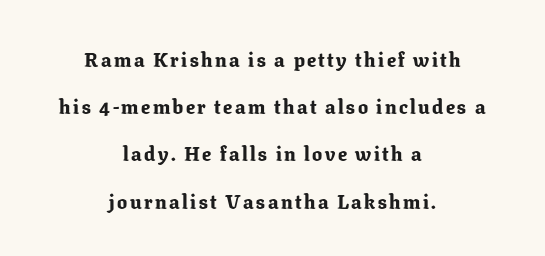
The face used here has the dense, thick strokes of a bold. Style check: upright. The lines are quadded center. How would I describe the line gaps? Wide and relaxed. Decoration check: the copy has no underline.
